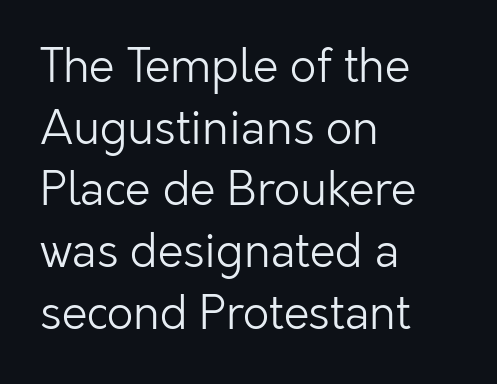
Check under the words: just untouched page. What's the leading like? Ordinary, nothing unusual. Weight class: somewhere from thin through regular. Line starts are locked; line ends wander. The lettering holds an erect, upright posture throughout. The gaps between neighbouring characters are ordinary and unremarkable.
